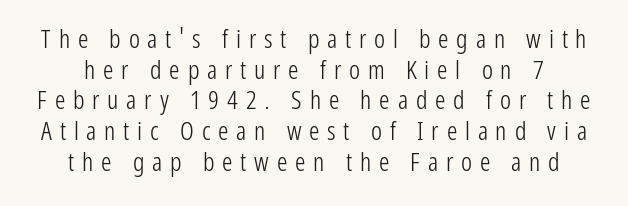
Q: Is the text bold? A: No.
Q: Is the text italic (slanted)? A: No, it is upright.
Q: Is the text underlined? A: No.
Q: Is the spacing between letters normal or unusually wide? A: Unusually wide.
